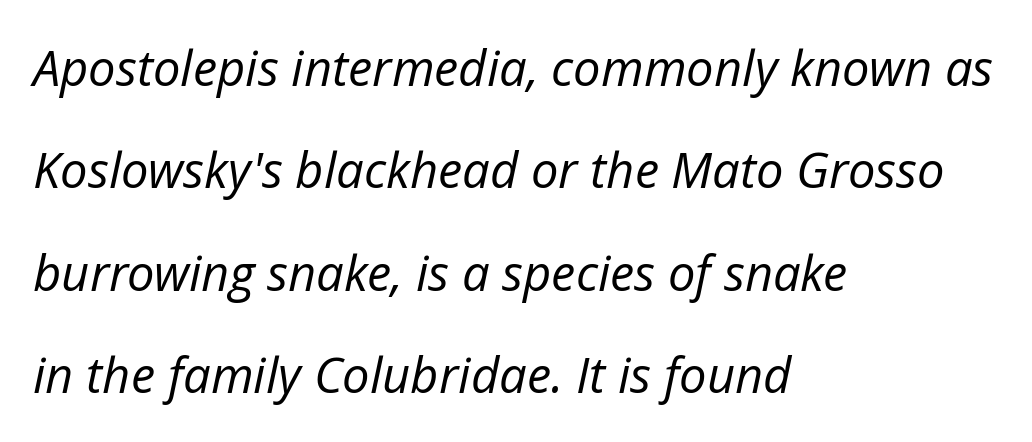
{"italic": "yes", "lean": "right", "slant_degrees": 12, "bold": "no", "weight": "regular", "width": "normal", "stroke_contrast": "low", "x_height": "medium", "monospaced": "no", "underline": "no", "align": "left", "line_spacing": "loose", "line_spacing_ratio": 2.09, "letter_spacing": "normal", "letter_spacing_em": 0.0, "glyph_px": 49}
